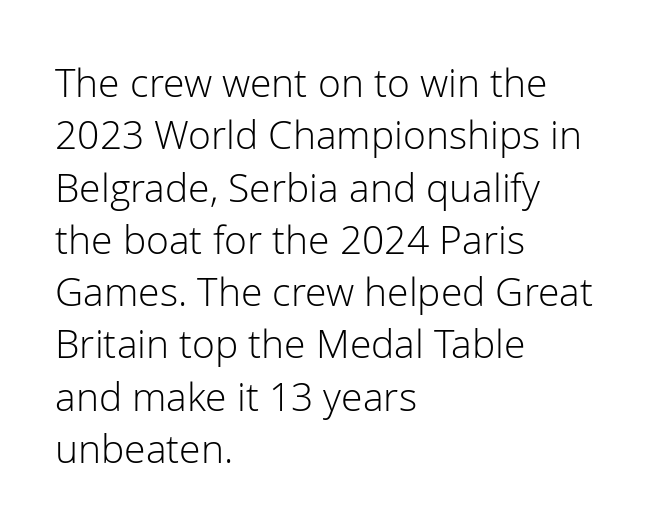
Does extra space separate the letters? No, they use regular spacing. A typesetter would mark this as roman, not italic. The line-height multiplier appears to be the usual default. This rendering features lettering with no underline.
